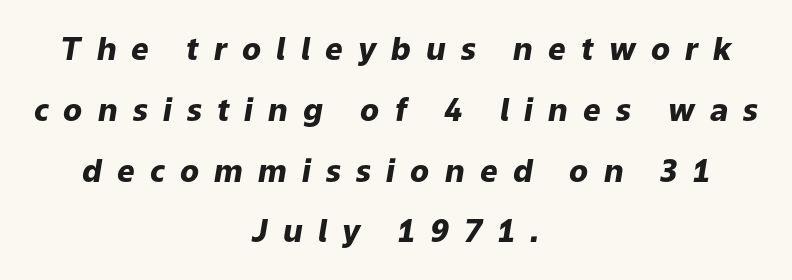
The image shows 31 px heavy type, italic (leaning right); set centered, loose line spacing (1.96x), unusually wide letter spacing (+0.49 em), not underlined; low stroke contrast and a medium x-height.
